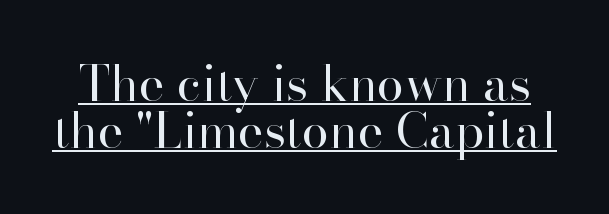
The image shows 49 px regular-weight serif type, upright; set tight line spacing (0.96x), normal letter spacing, underlined; high stroke contrast and a small x-height.
